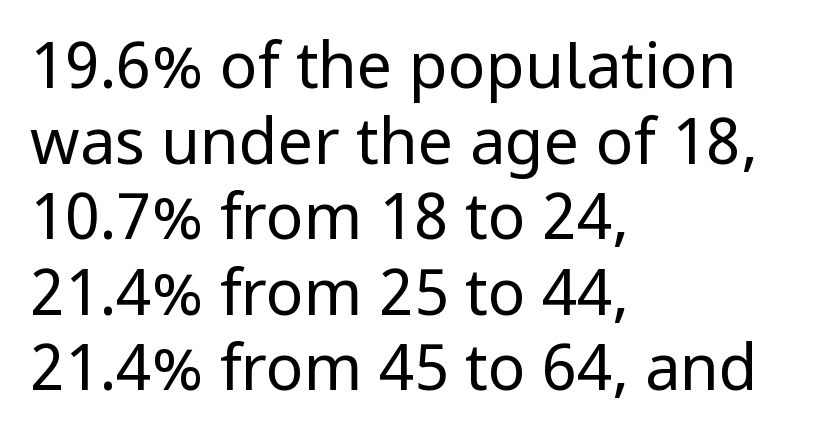
The image shows 63 px regular-weight sans-serif type, upright; set left-aligned, line spacing 1.2x, normal letter spacing, not underlined; low stroke contrast and a medium x-height.
